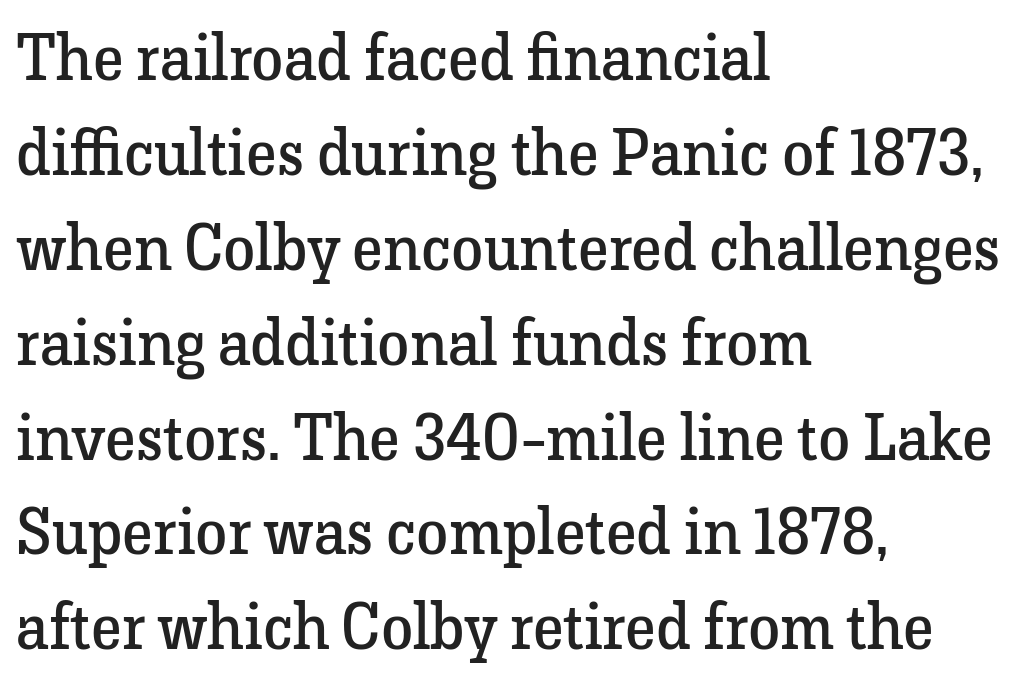
Each letter's strokes conclude with small projecting serifs. Anything drawn beneath the words? Only blank space. No extra ink here — the face is not bold. Where is the straight margin? On the left. The rendering uses a moderate line-height, typical for paragraphs. You can tell it's not italic because the verticals are truly vertical.
